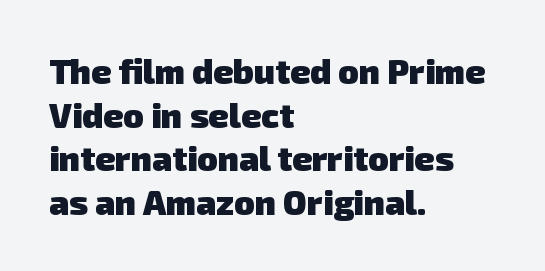
Leftover space on each line is placed entirely after the last word. The designer left line spacing at the default. Only glyphs here, with clear space below each row. The face used here is proportionally spaced, like ordinary book or web type.
